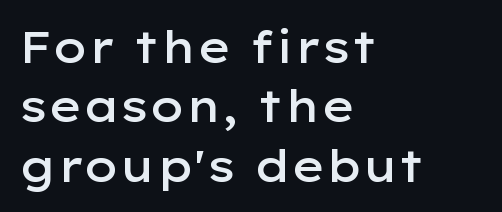
The image shows 44 px semibold, wide sans-serif type, upright; set left-aligned, normal line spacing (1.35x), normal letter spacing, not underlined; low stroke contrast and a medium x-height.
